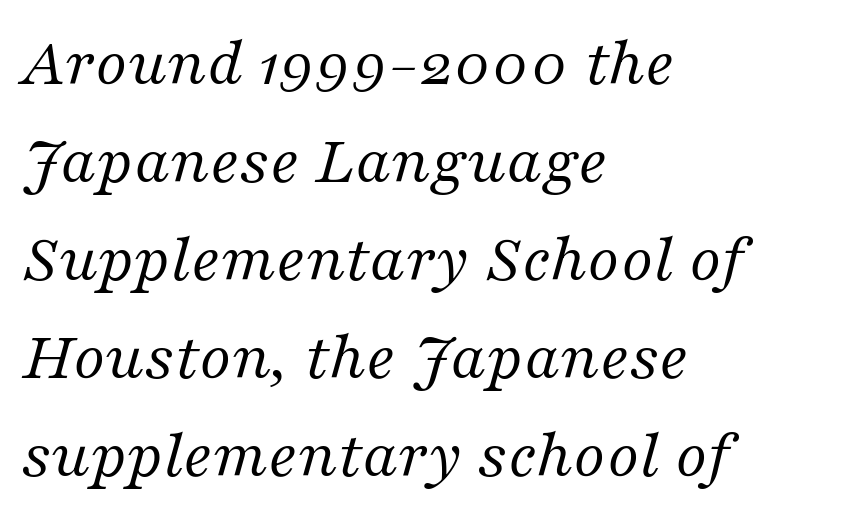
Character widths vary here, with narrow letters taking less room than wide ones. No heavy texture on the line: the type isn't bold. This sample uses a serif face. Anything drawn beneath the words? Only blank space.
